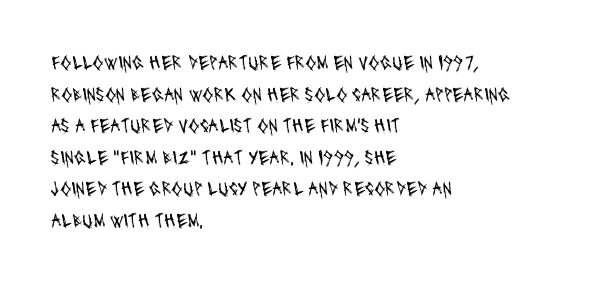
{"bold": "no", "underline": "no", "align": "left", "line_spacing": "normal", "line_spacing_ratio": 1.58, "letter_spacing": "normal", "letter_spacing_em": 0.0, "glyph_px": 20}
